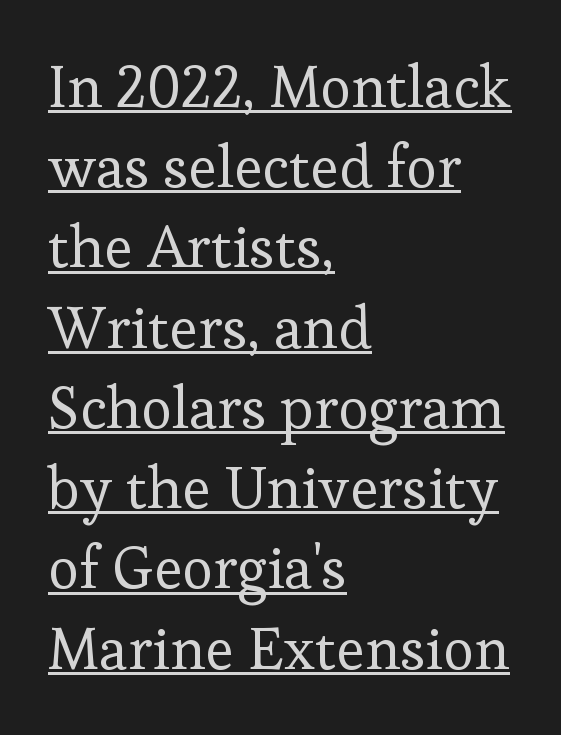
The passage shown is typeset with a serif family. Rows of type keep a routine distance in the vertical direction. There is no visible air inserted between adjacent glyphs. Posture: straight, roman, zero tilt.
